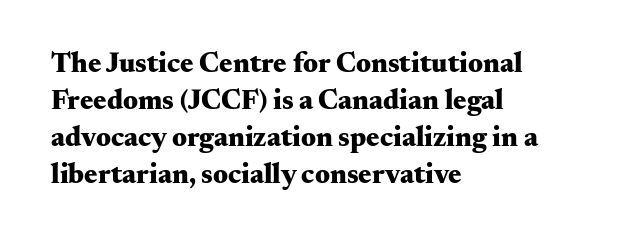
{"serif": "yes", "italic": "no", "bold": "yes", "weight": "heavy", "width": "wide", "stroke_contrast": "medium", "x_height": "small", "monospaced": "no", "underline": "no", "align": "left", "line_spacing": "normal", "line_spacing_ratio": 1.32, "letter_spacing": "normal", "letter_spacing_em": 0.0, "glyph_px": 28}
